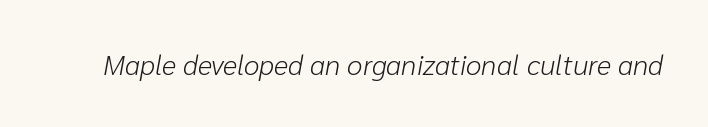
The image shows 28 px light type, italic (leaning right); set normal letter spacing, not underlined; low stroke contrast and a medium x-height.
